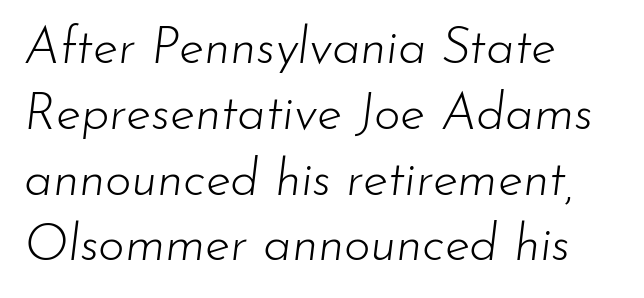
Q: Is the text bold? A: No.
Q: Is the text italic (slanted)? A: Yes, it leans right by about 7 degrees.
Q: Is the text underlined? A: No.
Q: How is the paragraph aligned? A: Left-aligned.
Q: Is the spacing between letters normal or unusually wide? A: Normal.
Q: Is the spacing between lines tight, normal or loose? A: Normal.
Q: Width (condensed, normal, or wide)? A: Normal.
Q: Stroke contrast? A: Low.
Q: x-height? A: Small.
Q: Monospaced? A: No.
